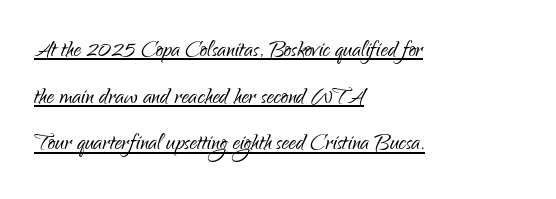
{"serif": "no", "bold": "no", "weight": "light", "width": "condensed", "stroke_contrast": "low", "x_height": "small", "monospaced": "no", "underline": "yes", "align": "left", "line_spacing": "normal", "line_spacing_ratio": 1.61, "letter_spacing": "normal", "letter_spacing_em": 0.0, "glyph_px": 29}
